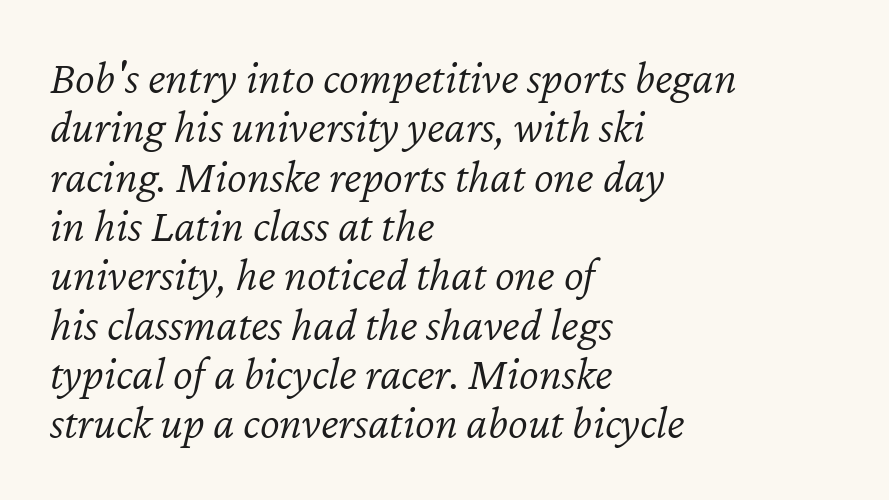
Q: Is the text bold? A: No.
Q: Is the text italic (slanted)? A: Yes, it leans right by about 12 degrees.
Q: Is the text underlined? A: No.
Q: How is the paragraph aligned? A: Left-aligned.
Q: Is the spacing between letters normal or unusually wide? A: Normal.
Q: Is the spacing between lines tight, normal or loose? A: Tight.
Q: Width (condensed, normal, or wide)? A: Normal.
Q: Stroke contrast? A: Low.
Q: x-height? A: Medium.
Q: Monospaced? A: No.
